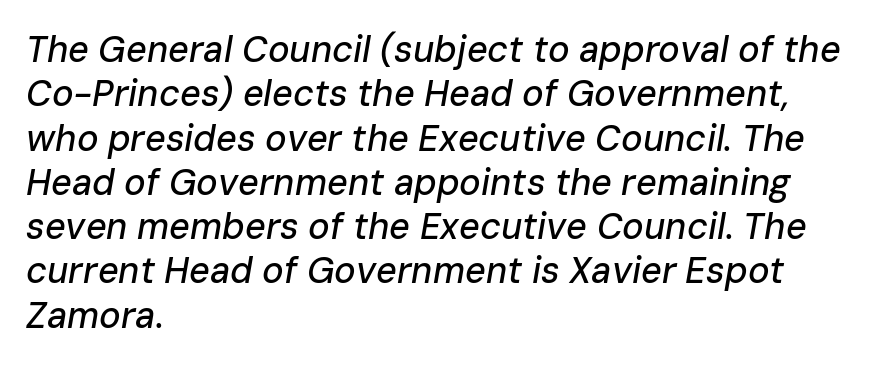
{"italic": "yes", "lean": "right", "slant_degrees": 10, "width": "normal", "stroke_contrast": "low", "x_height": "medium", "monospaced": "no", "underline": "no", "align": "left", "line_spacing_ratio": 1.23, "letter_spacing": "normal", "letter_spacing_em": 0.0, "glyph_px": 36}
